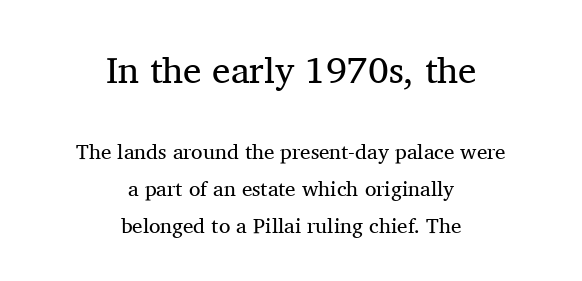
The image shows 37 px regular-weight serif type, upright; set centered, line spacing 1.76x, normal letter spacing, not underlined; the first (top) block is 1.76x larger; medium stroke contrast and a medium x-height.
